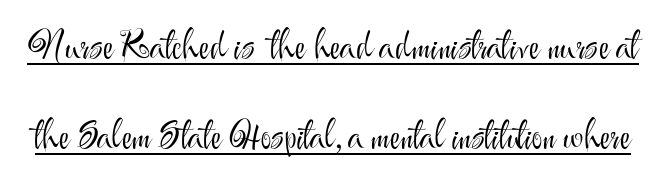
The image shows 37 px light sans-serif type; set loose line spacing (2.43x), normal letter spacing, underlined; medium stroke contrast and a small x-height.
